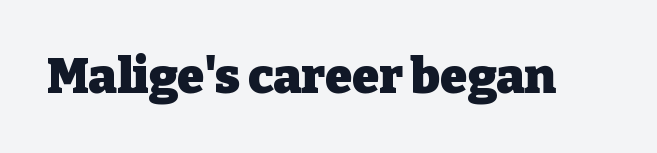
The passage shown is typed in a proportional face where columns would drift. You can tell it's not italic because the verticals are truly vertical. The baseline area is clear. How heavy is the stroke? Heavy — this is a bold. Words appear dense and cohesive because spacing is normal.
